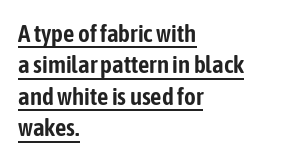
Typeset ragged right — the left edge is the straight one. The block of text has a typical density, with ordinary space between rows. This sample uses plain, unmodified letter spacing. The letters stand upright; this is a roman face. Notice how a bar underscores the lettering throughout.
